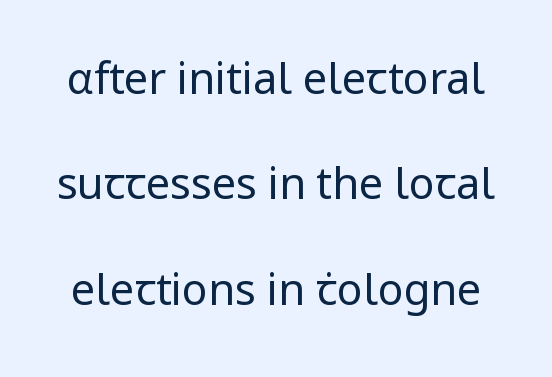
The image shows 43 px regular-weight sans-serif type, upright; set loose line spacing (2.45x), normal letter spacing, not underlined; low stroke contrast and a medium x-height.
